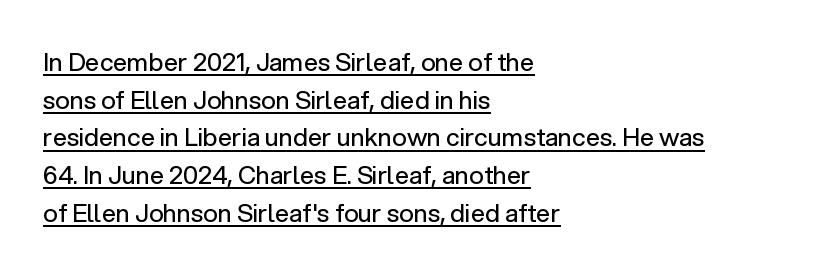
Q: Is the text bold? A: No.
Q: Is the text italic (slanted)? A: No, it is upright.
Q: Is the text underlined? A: Yes.
Q: How is the paragraph aligned? A: Left-aligned.
Q: Is the spacing between letters normal or unusually wide? A: Normal.
Q: Is the spacing between lines tight, normal or loose? A: Normal.
